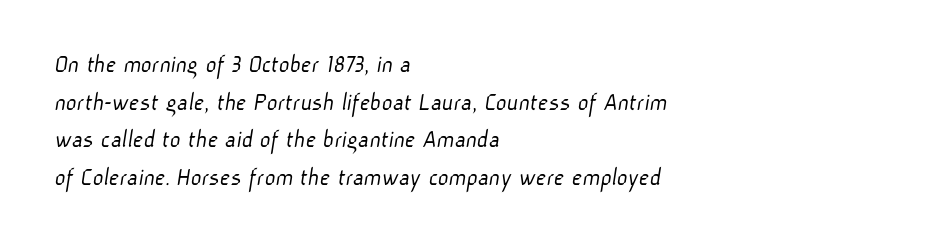
Q: Is the text bold? A: No.
Q: Is the text underlined? A: No.
Q: How is the paragraph aligned? A: Left-aligned.
Q: Is the spacing between letters normal or unusually wide? A: Normal.
Q: Is the spacing between lines tight, normal or loose? A: Normal.
